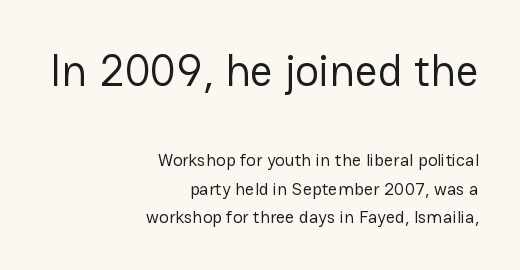
Looks like regular typesetting: each glyph gets only the width it needs. Quick note: interline space is typical. Reading down the block, your eye finds every line finishing at a fixed right position. Heft: none added — not bold. If you drew a line through each stem, it would be perfectly vertical.
